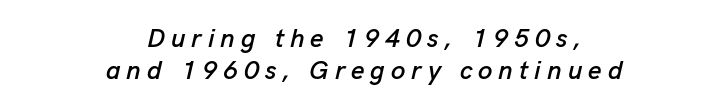
The image shows 26 px text type, italic (leaning right); set centered, line spacing 1.23x, unusually wide letter spacing (+0.23 em), not underlined.
